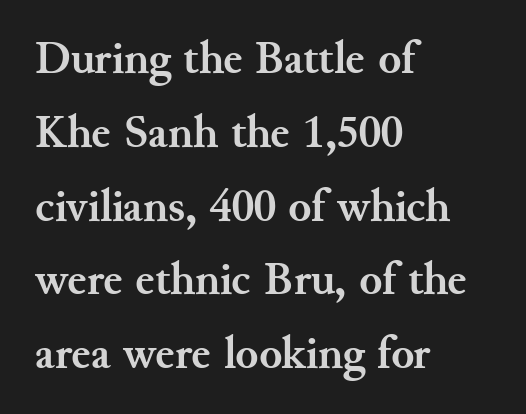
{"serif": "yes", "italic": "no", "bold": "yes", "weight": "semibold", "width": "normal", "stroke_contrast": "medium", "x_height": "small", "monospaced": "no", "underline": "no", "align": "left", "line_spacing": "normal", "line_spacing_ratio": 1.57, "letter_spacing": "normal", "letter_spacing_em": 0.0, "glyph_px": 47}
